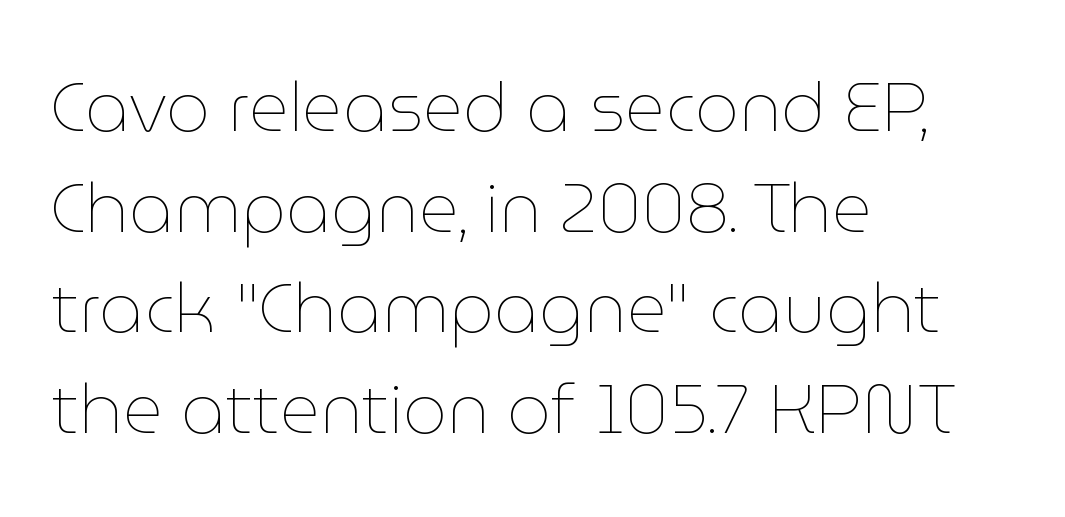
{"italic": "no", "bold": "no", "weight": "thin", "width": "normal", "stroke_contrast": "low", "x_height": "medium", "monospaced": "no", "underline": "no", "align": "left", "line_spacing": "normal", "line_spacing_ratio": 1.46, "letter_spacing": "normal", "letter_spacing_em": 0.0, "glyph_px": 69}
